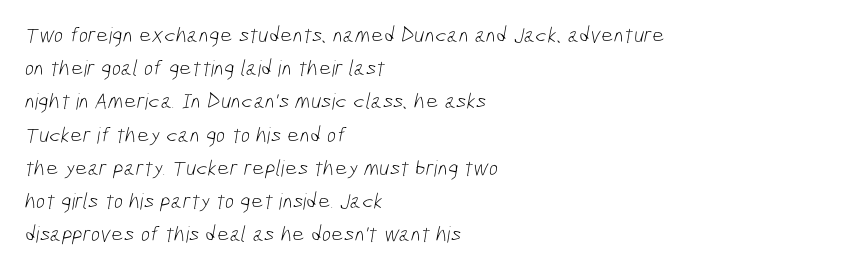
The image shows 22 px text type; set left-aligned, normal line spacing (1.51x), normal letter spacing, not underlined.
